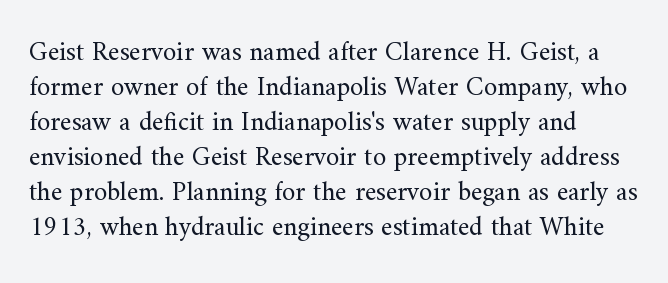
The image shows 27 px text type, upright; set left-aligned, normal line spacing (1.3x), normal letter spacing, not underlined.
